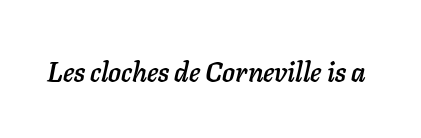
This sample uses plain, unmodified letter spacing. Has an underline been added? It has not. The letters are slanted; this is an italic face.
